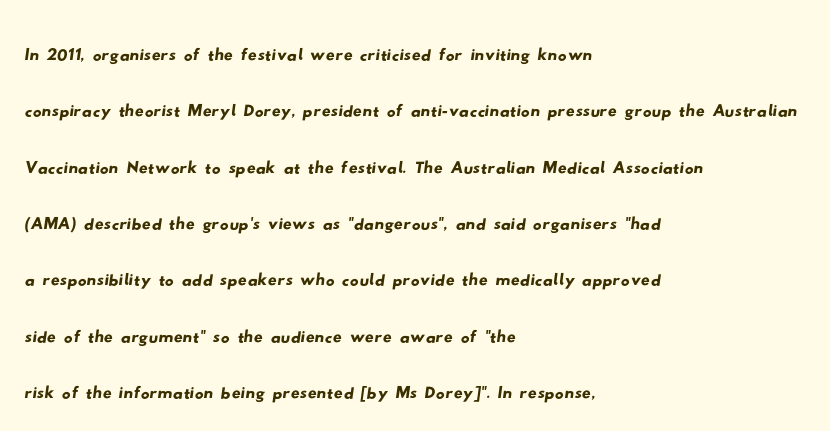
{"serif": "no", "width": "wide", "stroke_contrast": "low", "x_height": "small", "monospaced": "no", "underline": "no", "align": "left", "line_spacing": "normal", "line_spacing_ratio": 1.28, "letter_spacing": "normal", "letter_spacing_em": 0.0, "glyph_px": 44}
